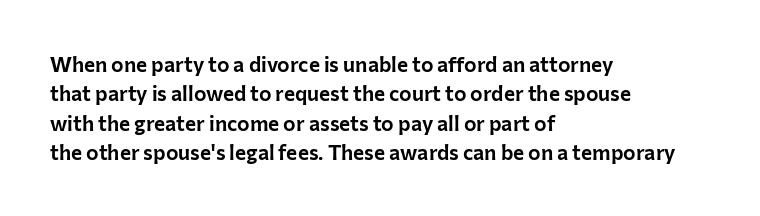
Q: Is the text italic (slanted)? A: No, it is upright.
Q: Is the text underlined? A: No.
Q: How is the paragraph aligned? A: Left-aligned.
Q: Is the spacing between letters normal or unusually wide? A: Normal.
Q: Is the spacing between lines tight, normal or loose? A: Normal.
